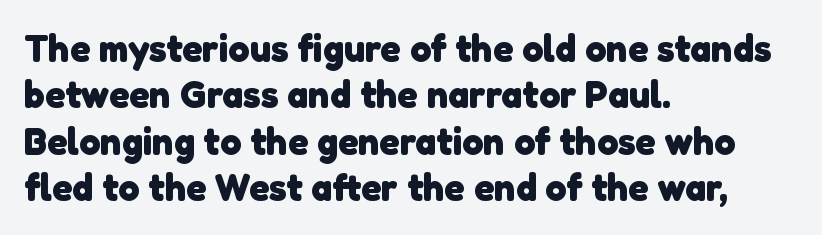
{"serif": "no", "bold": "yes", "weight": "heavy", "width": "normal", "stroke_contrast": "low", "x_height": "medium", "monospaced": "no", "underline": "no", "align": "left", "line_spacing_ratio": 1.22, "letter_spacing": "normal", "letter_spacing_em": 0.0, "glyph_px": 38}
